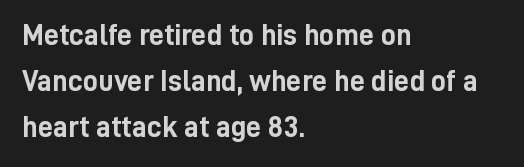
These lines are rendered in a variable-pitch font. Nothing sits at the stroke ends, so this counts as sans-serif. In terms of weight, the rendering is a true, heavy bold. These lines were composed using upright roman letters. Glyph-to-glyph distance matches everyday printed text. Honestly, the row spacing looks completely unremarkable.
